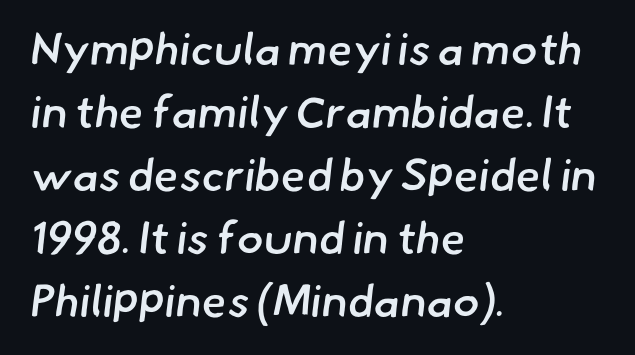
The image shows 45 px semibold sans-serif type; set left-aligned, normal line spacing (1.4x), normal letter spacing, not underlined; low stroke contrast and a small x-height.
